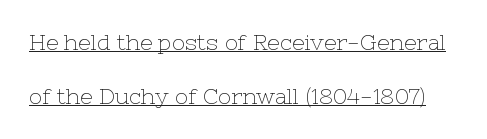
Q: Is the text bold? A: No.
Q: Is the text italic (slanted)? A: No, it is upright.
Q: Is the text underlined? A: Yes.
Q: Is the spacing between letters normal or unusually wide? A: Normal.
Q: Is the spacing between lines tight, normal or loose? A: Loose.
